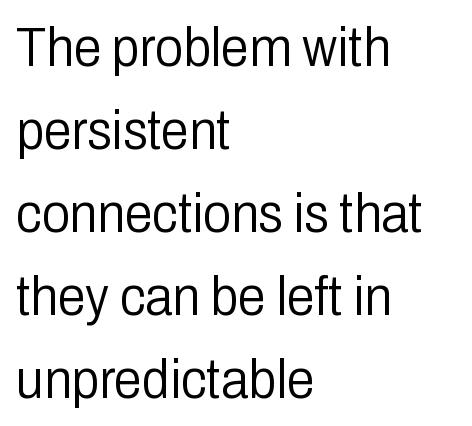
These lines were composed using upright roman letters. The passage shown is not underscored anywhere. The type is set solid horizontally, with unmodified tracking. Weight class: somewhere from thin through regular. The rendering anchors every line to the left-hand side.
